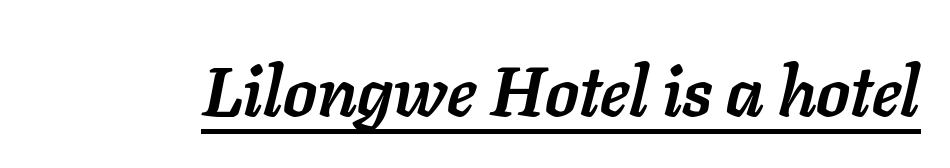
Q: Is the text bold? A: Yes.
Q: Is the text italic (slanted)? A: Yes, it leans right by about 11 degrees.
Q: Is the text underlined? A: Yes.
Q: Is the spacing between letters normal or unusually wide? A: Normal.
Q: Width (condensed, normal, or wide)? A: Normal.
Q: Stroke contrast? A: Low.
Q: x-height? A: Medium.
Q: Monospaced? A: No.
